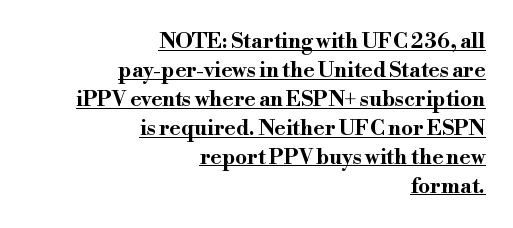
Q: Is the text bold? A: Yes.
Q: Is the text italic (slanted)? A: No, it is upright.
Q: Is the text underlined? A: Yes.
Q: How is the paragraph aligned? A: Right-aligned.
Q: Is the spacing between letters normal or unusually wide? A: Normal.
Q: Is the spacing between lines tight, normal or loose? A: Normal.
